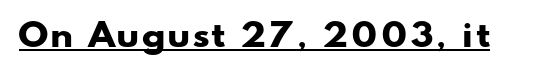
{"serif": "no", "bold": "yes", "weight": "heavy", "width": "wide", "stroke_contrast": "low", "x_height": "small", "monospaced": "no", "underline": "yes", "glyph_px": 31}
